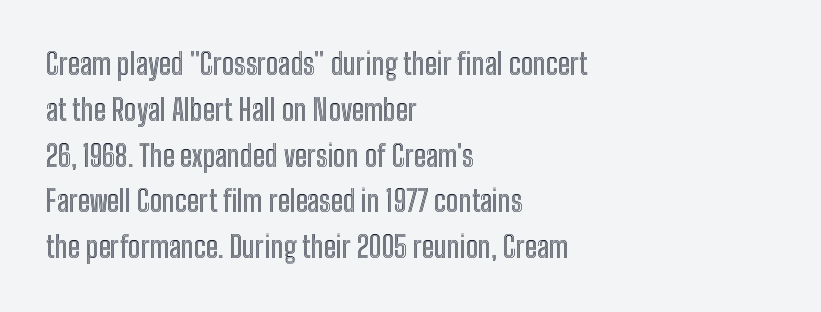
No word sits above an underline. The gaps between neighbouring characters are ordinary and unremarkable. In terms of posture, this sample is upright. You could not count columns in this text — the font is proportionally spaced. Line starts are locked; line ends wander. Horizontal bands of white between lines are of average thickness.
